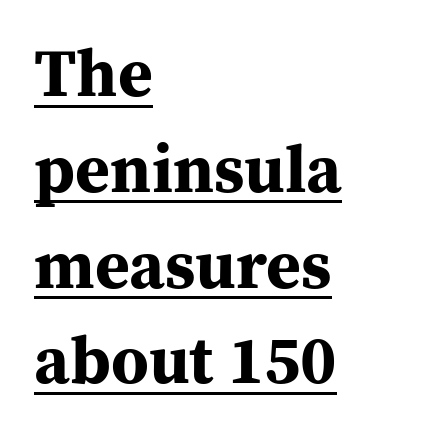
The image shows 67 px bold serif type, upright; set left-aligned, normal line spacing (1.43x), normal letter spacing, underlined; medium stroke contrast and a medium x-height.
